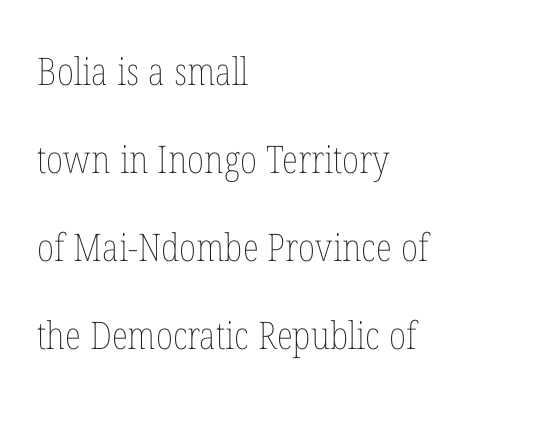
The image shows 38 px thin, condensed type, upright; set left-aligned, loose line spacing (2.32x), normal letter spacing, not underlined; low stroke contrast and a medium x-height.
